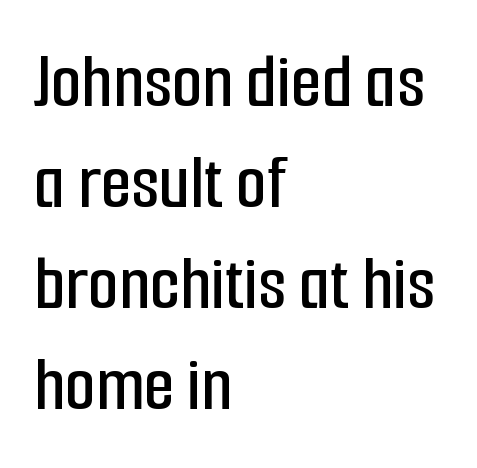
Bare-footed words on every line. Font category for this specimen: sans-serif. The gaps between neighbouring characters are ordinary and unremarkable. Does the lettering tilt? It doesn't — this is upright. This rendering uses left alignment, leaving the right contour irregular.
